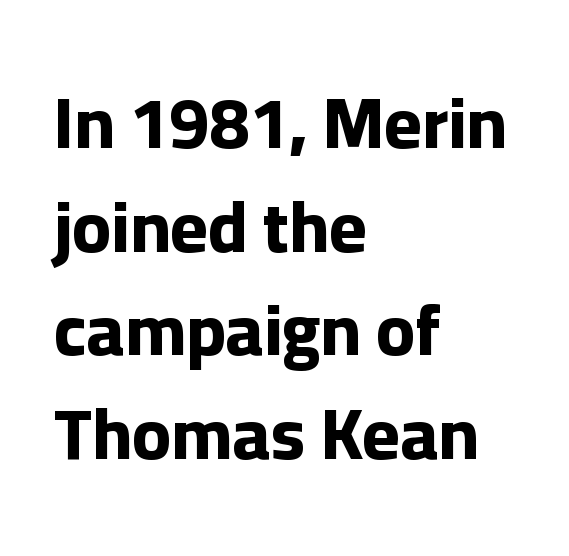
Q: Is the text bold? A: Yes.
Q: Is the text italic (slanted)? A: No, it is upright.
Q: Is the typeface a serif or a sans-serif typeface? A: Sans-serif.
Q: Is the text underlined? A: No.
Q: How is the paragraph aligned? A: Left-aligned.
Q: Is the spacing between letters normal or unusually wide? A: Normal.
Q: Is the spacing between lines tight, normal or loose? A: Normal.
Q: Width (condensed, normal, or wide)? A: Normal.
Q: Stroke contrast? A: Low.
Q: x-height? A: Medium.
Q: Monospaced? A: No.
